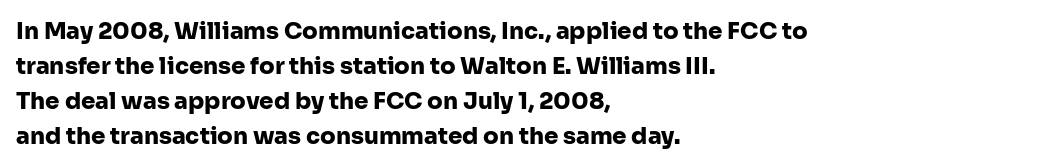
{"italic": "no", "bold": "yes", "underline": "no", "align": "left", "line_spacing": "normal", "line_spacing_ratio": 1.52, "letter_spacing": "normal", "letter_spacing_em": 0.0, "glyph_px": 23}
